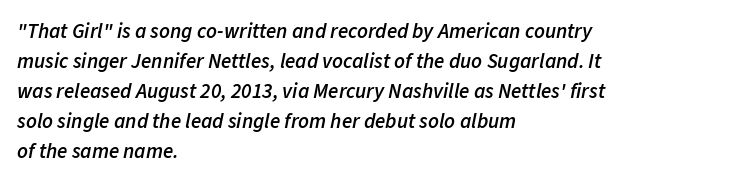
The image shows 21 px text type, italic (leaning right); set left-aligned, normal line spacing (1.43x), normal letter spacing, not underlined.
